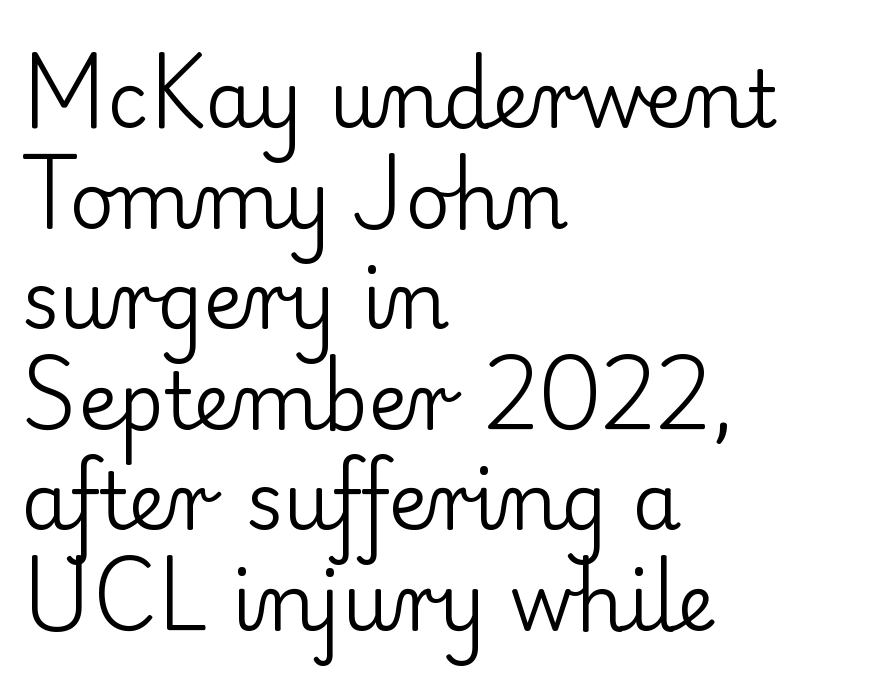
The image shows 78 px regular-weight serif type, upright; set left-aligned, normal line spacing (1.29x), normal letter spacing, not underlined; low stroke contrast and a small x-height.
